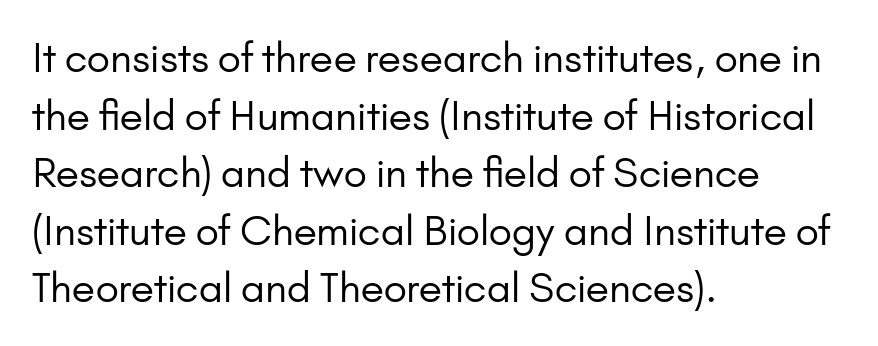
{"serif": "no", "italic": "no", "bold": "no", "weight": "regular", "width": "normal", "stroke_contrast": "low", "x_height": "small", "monospaced": "no", "underline": "no", "align": "left", "line_spacing": "normal", "line_spacing_ratio": 1.44, "letter_spacing": "normal", "letter_spacing_em": 0.0, "glyph_px": 40}
